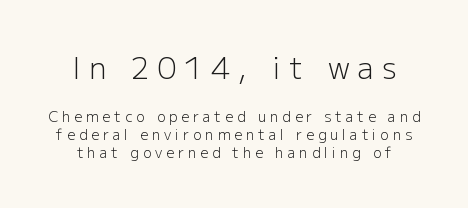
The image shows 29 px light sans-serif type, upright; set normal line spacing (1.27x), unusually wide letter spacing (+0.29 em), not underlined; the first (top) block is 2.07x larger; low stroke contrast and a medium x-height.
